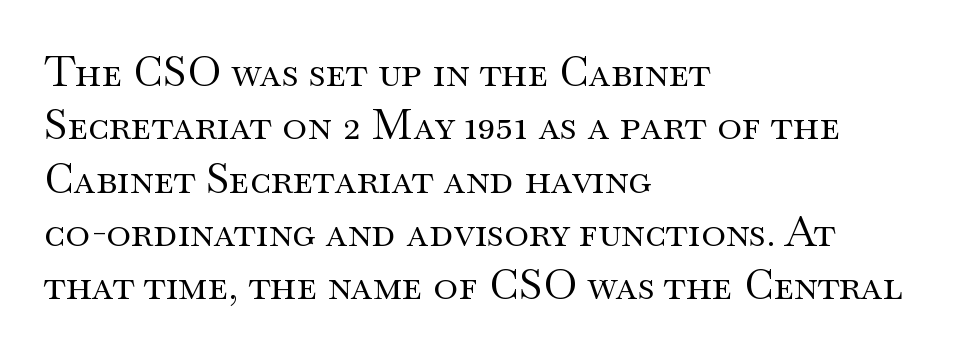
The font's upright variant was chosen for this text. The face used here is seriffed, in the tradition of book romans. Nothing heavy about these letters — not bold at all. The passage shown stacks its lines at a standard gap. Looks like regular typesetting: each glyph gets only the width it needs. A classic flush-left, rag-right setting is used for this passage.
